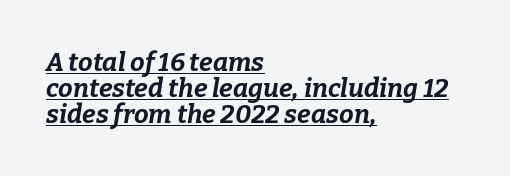
{"italic": "yes", "lean": "right", "slant_degrees": 9, "bold": "yes", "underline": "yes", "align": "left", "line_spacing": "tight", "line_spacing_ratio": 1.0, "letter_spacing": "normal", "letter_spacing_em": 0.0, "glyph_px": 26}
